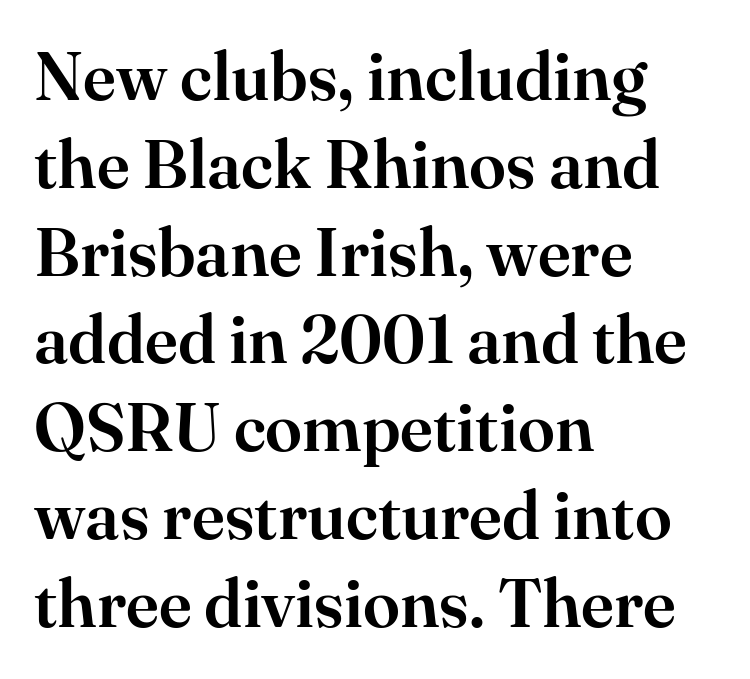
{"serif": "yes", "italic": "no", "width": "normal", "stroke_contrast": "high", "x_height": "small", "monospaced": "no", "underline": "no", "align": "left", "line_spacing": "normal", "line_spacing_ratio": 1.31, "letter_spacing": "normal", "letter_spacing_em": 0.0, "glyph_px": 67}
